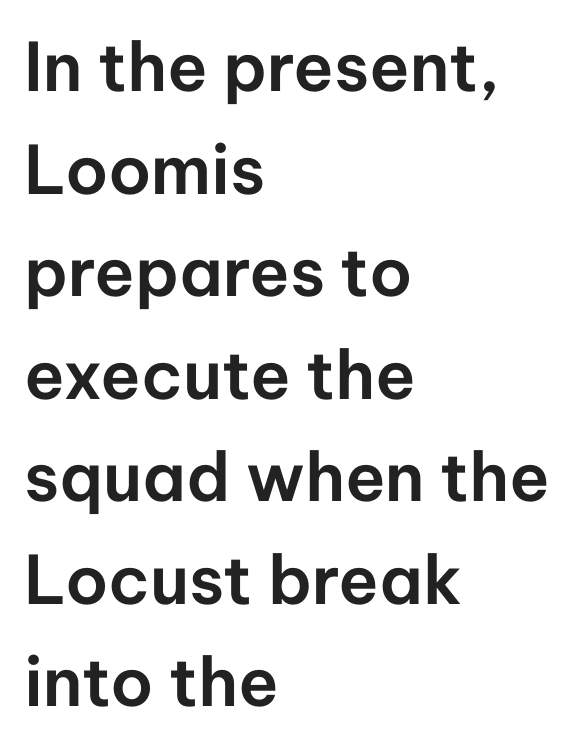
The image shows 67 px sans-serif type, upright; set left-aligned, normal line spacing (1.53x), normal letter spacing, not underlined; low stroke contrast and a medium x-height.
